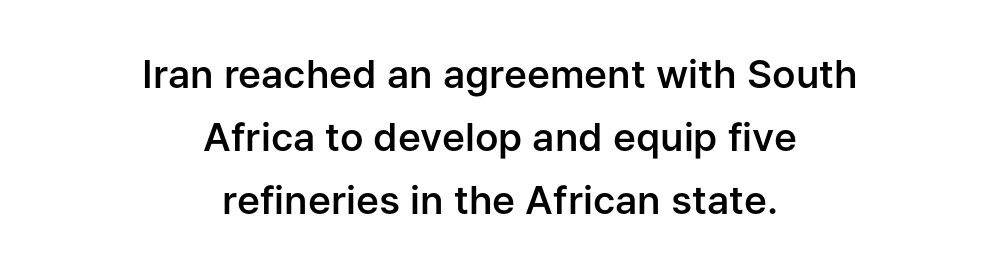
Q: Is the text bold? A: Semi-bold.
Q: Is the text italic (slanted)? A: No, it is upright.
Q: Is the typeface a serif or a sans-serif typeface? A: Sans-serif.
Q: Is the text underlined? A: No.
Q: How is the paragraph aligned? A: Centered.
Q: Is the spacing between letters normal or unusually wide? A: Normal.
Q: Is the spacing between lines tight, normal or loose? A: Normal.
Q: Width (condensed, normal, or wide)? A: Normal.
Q: Stroke contrast? A: Low.
Q: x-height? A: Medium.
Q: Monospaced? A: No.
